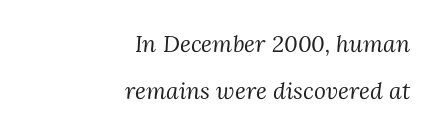
On a weight scale, this lands at 450 or below. A typesetter would call this leading open, well beyond the default. The lines in this sample share a right terminus and differ only in where they begin. Nothing unusual about the tracking: characters are spaced as the font intends.
